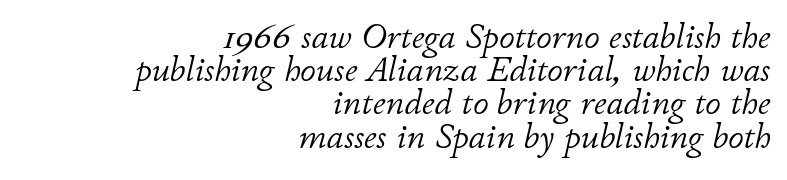
{"italic": "yes", "lean": "right", "slant_degrees": 11, "bold": "no", "weight": "light", "width": "normal", "stroke_contrast": "low", "x_height": "small", "monospaced": "no", "underline": "no", "align": "right", "line_spacing": "tight", "line_spacing_ratio": 0.95, "letter_spacing": "normal", "letter_spacing_em": 0.0, "glyph_px": 35}
